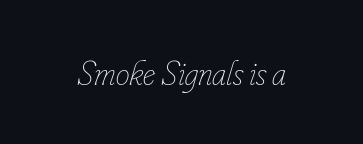
The passage shown has conventional tracking throughout. The baseline area is clear. You could not count columns in this text — the font is proportionally spaced. Looking at the ascenders, they clearly lean. The font is comparable to plain body text, perhaps lighter.
